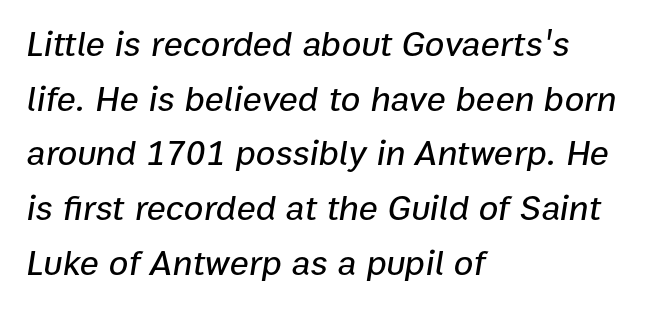
Short note: letters normally spaced. The paragraph shown leans on its left margin. Glance below the letters and you will spot only blank space. The rendering uses natural spacing where letterforms have individual widths.
